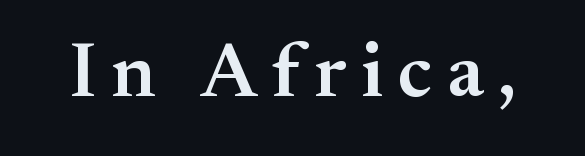
The image shows 77 px semibold serif type, upright; set not underlined; medium stroke contrast and a small x-height.
